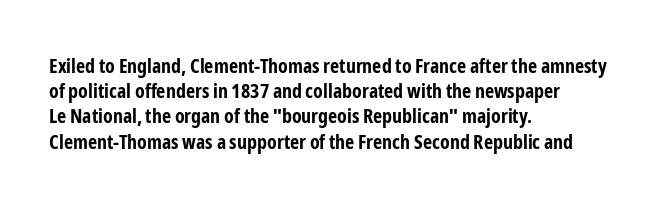
Q: Is the text bold? A: Yes.
Q: Is the text italic (slanted)? A: No, it is upright.
Q: Is the text underlined? A: No.
Q: How is the paragraph aligned? A: Left-aligned.
Q: Is the spacing between letters normal or unusually wide? A: Normal.
Q: Is the spacing between lines tight, normal or loose? A: Normal.
